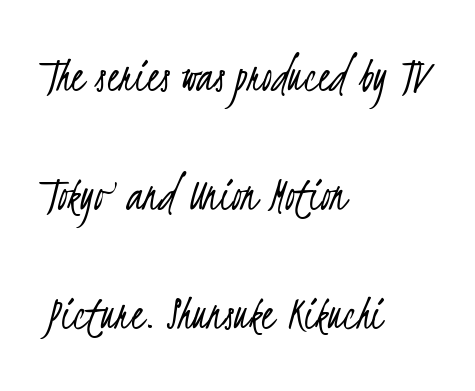
The image shows 50 px light, condensed sans-serif type; set left-aligned, loose line spacing (2.38x), normal letter spacing, not underlined; low stroke contrast and a small x-height.
